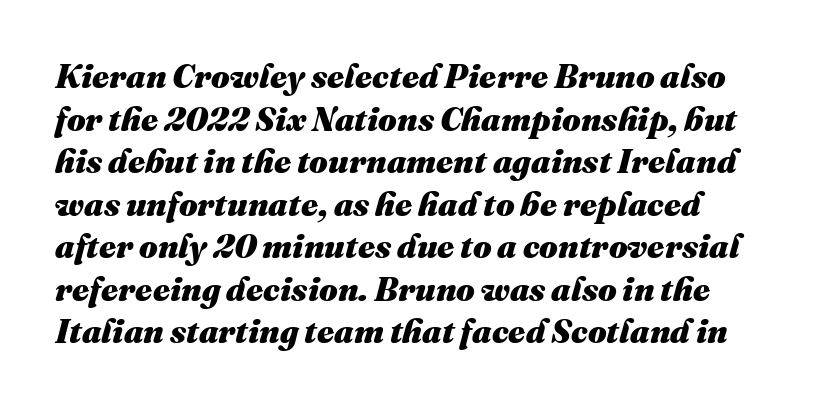
{"italic": "yes", "lean": "right", "slant_degrees": 16, "bold": "yes", "weight": "heavy", "width": "normal", "stroke_contrast": "medium", "x_height": "medium", "monospaced": "no", "underline": "no", "line_spacing": "normal", "line_spacing_ratio": 1.29, "letter_spacing": "normal", "letter_spacing_em": 0.0, "glyph_px": 33}
